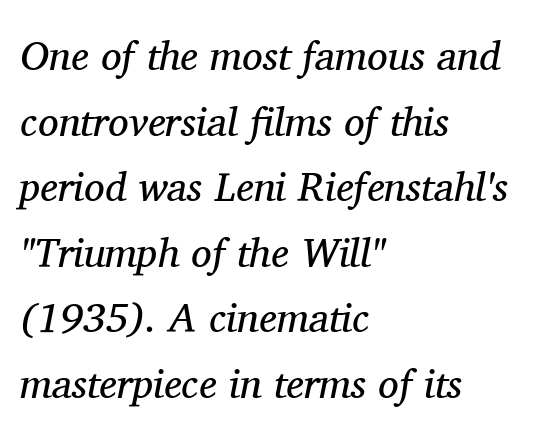
Q: Is the text bold? A: No.
Q: Is the text italic (slanted)? A: Yes, it leans right by about 11 degrees.
Q: Is the typeface a serif or a sans-serif typeface? A: Serif.
Q: Is the text underlined? A: No.
Q: How is the paragraph aligned? A: Left-aligned.
Q: Is the spacing between letters normal or unusually wide? A: Normal.
Q: Is the spacing between lines tight, normal or loose? A: Normal.
Q: Width (condensed, normal, or wide)? A: Normal.
Q: Stroke contrast? A: Medium.
Q: x-height? A: Medium.
Q: Monospaced? A: No.
